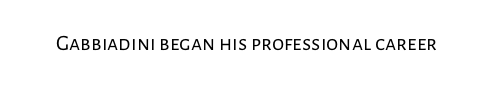
{"italic": "no", "bold": "no", "underline": "no", "letter_spacing": "normal", "letter_spacing_em": 0.0, "glyph_px": 22}
